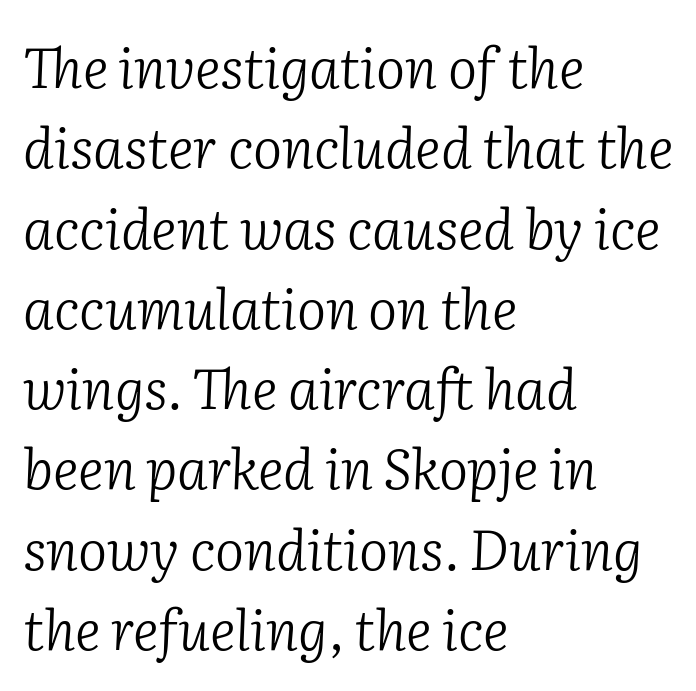
Q: Is the text bold? A: No.
Q: Is the text italic (slanted)? A: Yes, it leans right by about 2 degrees.
Q: Is the typeface a serif or a sans-serif typeface? A: Serif.
Q: Is the text underlined? A: No.
Q: How is the paragraph aligned? A: Left-aligned.
Q: Is the spacing between letters normal or unusually wide? A: Normal.
Q: Is the spacing between lines tight, normal or loose? A: Normal.
Q: Width (condensed, normal, or wide)? A: Normal.
Q: Stroke contrast? A: Low.
Q: x-height? A: Medium.
Q: Monospaced? A: No.
